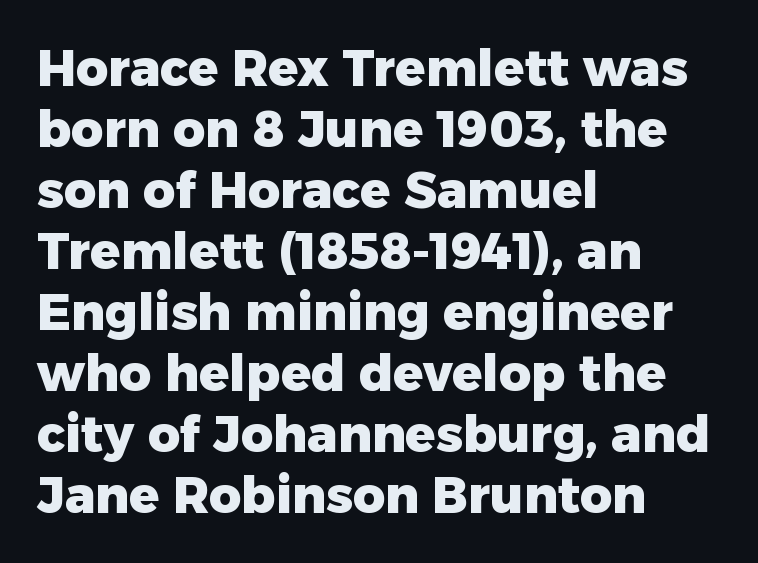
Q: Is the text bold? A: Yes.
Q: Is the text italic (slanted)? A: No, it is upright.
Q: Is the typeface a serif or a sans-serif typeface? A: Sans-serif.
Q: Is the text underlined? A: No.
Q: How is the paragraph aligned? A: Left-aligned.
Q: Is the spacing between letters normal or unusually wide? A: Normal.
Q: Width (condensed, normal, or wide)? A: Normal.
Q: Stroke contrast? A: Low.
Q: x-height? A: Medium.
Q: Monospaced? A: No.
